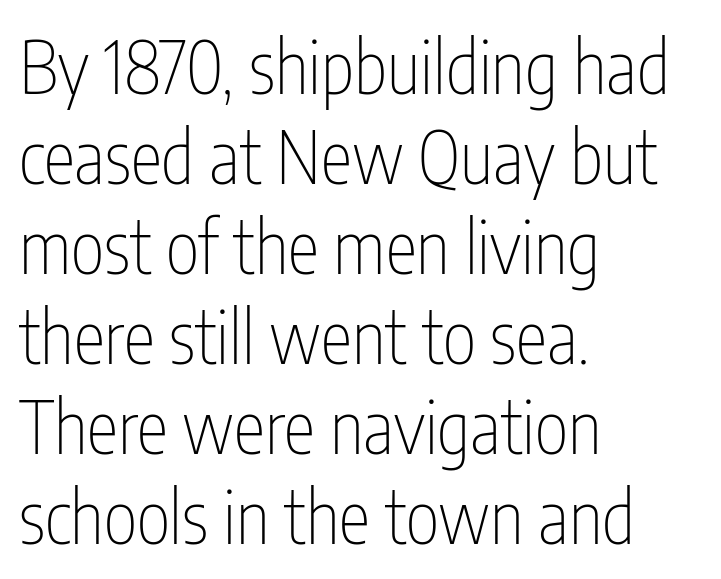
The image shows 72 px thin, condensed sans-serif type, upright; set left-aligned, normal line spacing (1.25x), normal letter spacing, not underlined; low stroke contrast and a medium x-height.
